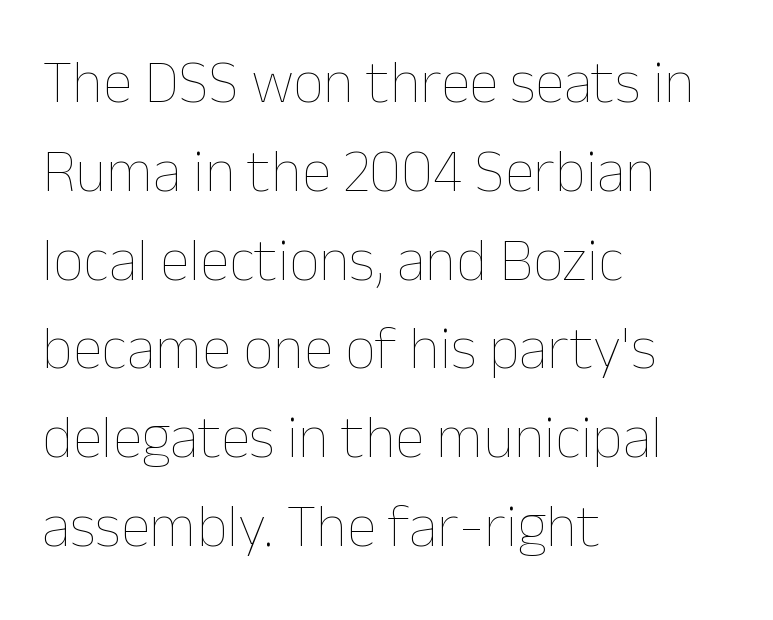
The image shows 60 px thin type, upright; set left-aligned, normal line spacing (1.48x), normal letter spacing, not underlined; low stroke contrast and a medium x-height.
